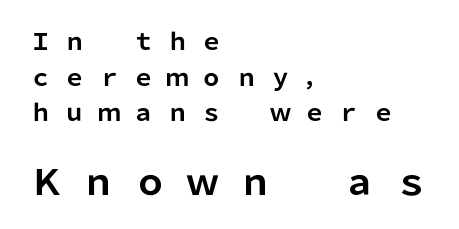
Proportional: the letters do not fall into vertical columns. The lettering holds an erect, upright posture throughout. A classic flush-left, rag-right setting is used for this passage. In this sample the second text group is rendered at the bigger scale.
